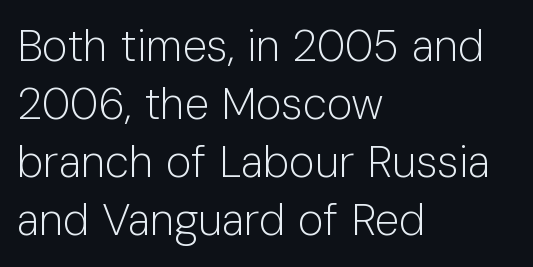
The image shows 44 px light sans-serif type, upright; set left-aligned, normal line spacing (1.32x), normal letter spacing, not underlined; low stroke contrast and a medium x-height.
